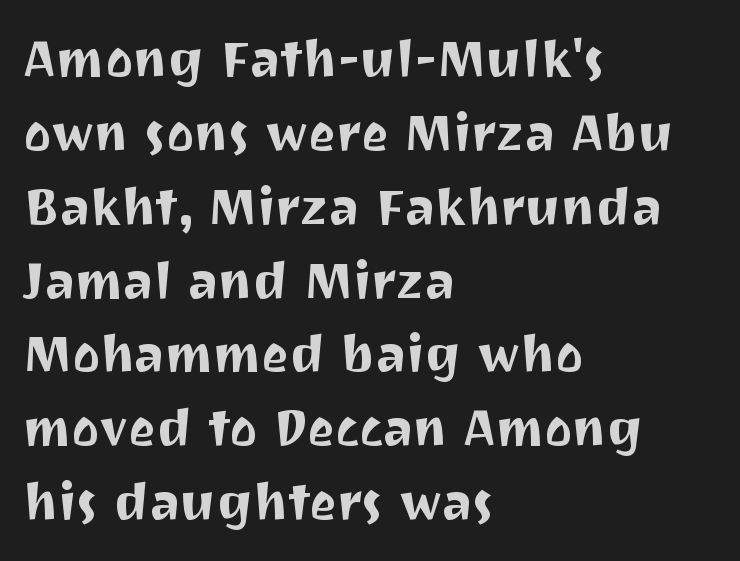
Q: Is the text italic (slanted)? A: No, it is upright.
Q: Is the typeface a serif or a sans-serif typeface? A: Sans-serif.
Q: Is the text underlined? A: No.
Q: How is the paragraph aligned? A: Left-aligned.
Q: Is the spacing between letters normal or unusually wide? A: Normal.
Q: Is the spacing between lines tight, normal or loose? A: Normal.
Q: Width (condensed, normal, or wide)? A: Normal.
Q: Stroke contrast? A: Medium.
Q: x-height? A: Medium.
Q: Monospaced? A: No.
